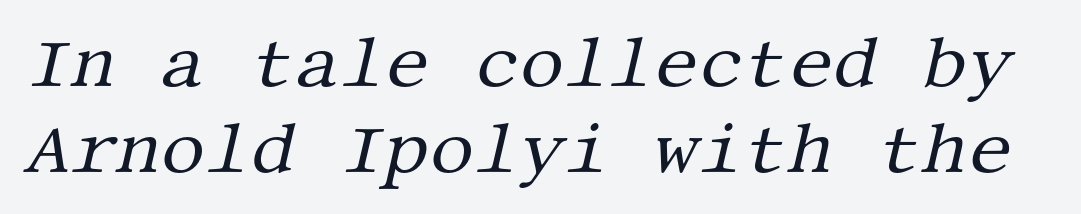
Q: Is the text bold? A: No.
Q: Is the text italic (slanted)? A: Yes, it leans right by about 13 degrees.
Q: Is the typeface a serif or a sans-serif typeface? A: Serif.
Q: Is the text underlined? A: No.
Q: Is the spacing between letters normal or unusually wide? A: Normal.
Q: Width (condensed, normal, or wide)? A: Normal.
Q: Stroke contrast? A: Medium.
Q: x-height? A: Large.
